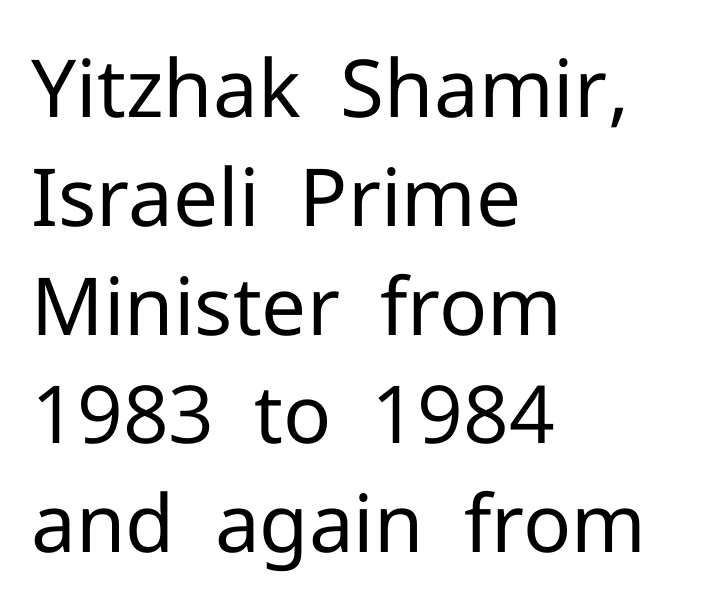
{"serif": "no", "italic": "no", "bold": "no", "weight": "regular", "width": "normal", "stroke_contrast": "low", "x_height": "medium", "monospaced": "no", "underline": "no", "align": "left", "line_spacing": "normal", "line_spacing_ratio": 1.36, "letter_spacing": "normal", "letter_spacing_em": 0.0, "glyph_px": 80}
